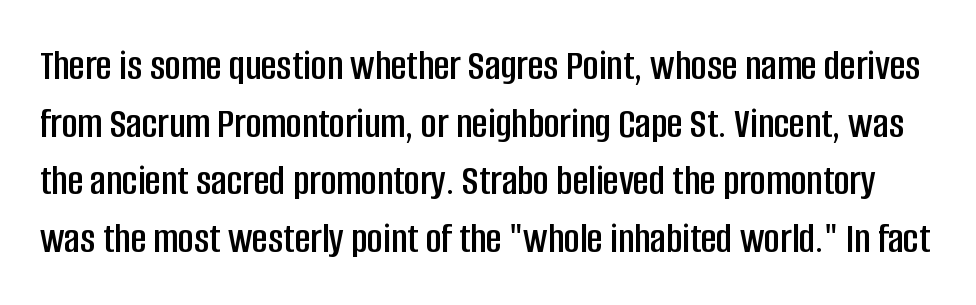
Do the characters align in a grid? No, the font is proportional. The lines sit at an ordinary, default distance from one another. Note: no serifs on the glyphs. Check the space under the baseline: it is left empty.
